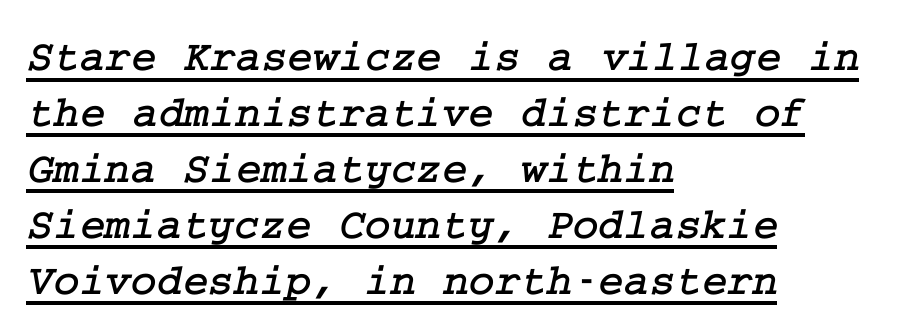
Q: Is the typeface a serif or a sans-serif typeface? A: Serif.
Q: Is the text underlined? A: Yes.
Q: How is the paragraph aligned? A: Left-aligned.
Q: Is the spacing between letters normal or unusually wide? A: Normal.
Q: Is the spacing between lines tight, normal or loose? A: Normal.
Q: Width (condensed, normal, or wide)? A: Normal.
Q: Stroke contrast? A: Low.
Q: x-height? A: Medium.
